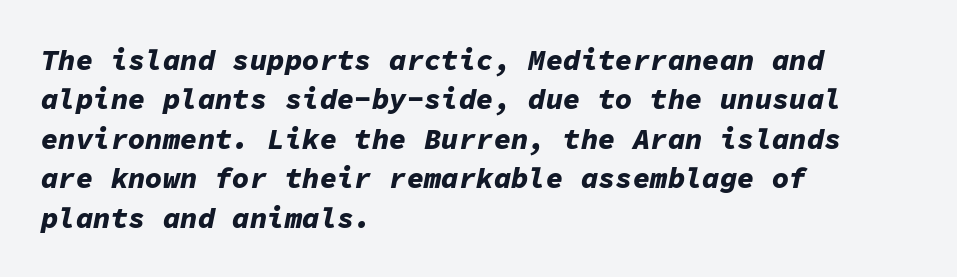
The image shows 29 px bold type, italic (leaning right), monospaced; set left-aligned, normal line spacing (1.36x), normal letter spacing, not underlined; low stroke contrast and a medium x-height.
